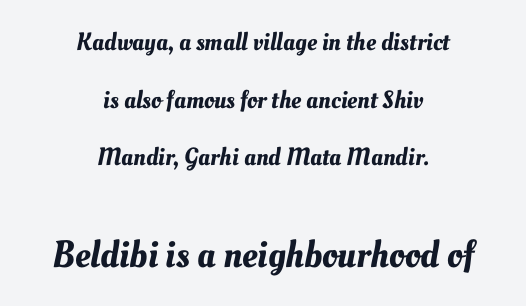
The image shows 38 px text type; set centered, loose line spacing (2.31x), normal letter spacing, not underlined; the second (bottom) block is 1.52x larger; medium stroke contrast and a small x-height.
